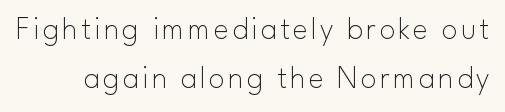
The image shows 32 px thin sans-serif type, upright; set normal line spacing (1.53x), not underlined; low stroke contrast and a small x-height.
